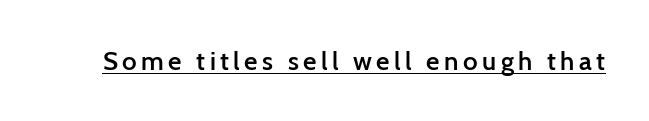
{"italic": "no", "bold": "semi", "underline": "yes", "glyph_px": 26}
